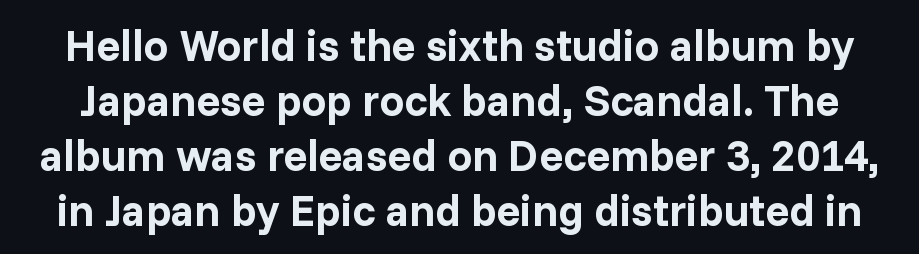
Unlike a traditional serif, this face leaves its strokes unadorned. Varying glyph widths throughout — classic text-font behaviour. Honestly, there is no underline to notice here at all. The letters stand upright; this is a roman face.
